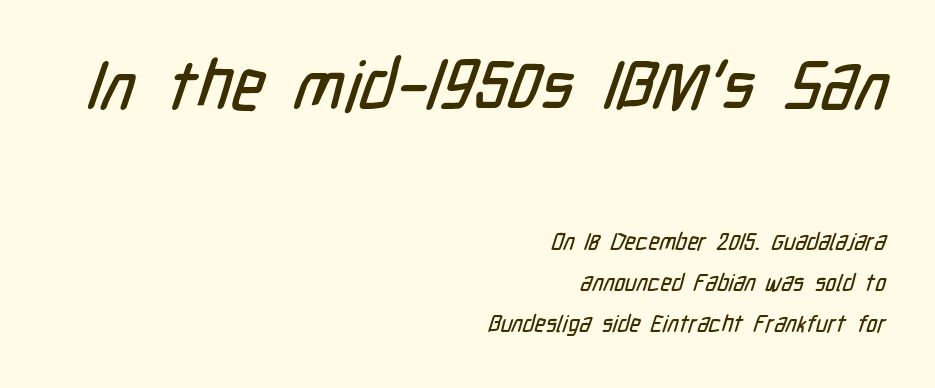
Character widths vary here, with narrow letters taking less room than wide ones. Large over small — that's the arrangement of the two blocks here. Check the space under the baseline: it is left empty. Default kerning and tracking; the words read as compact shapes.
